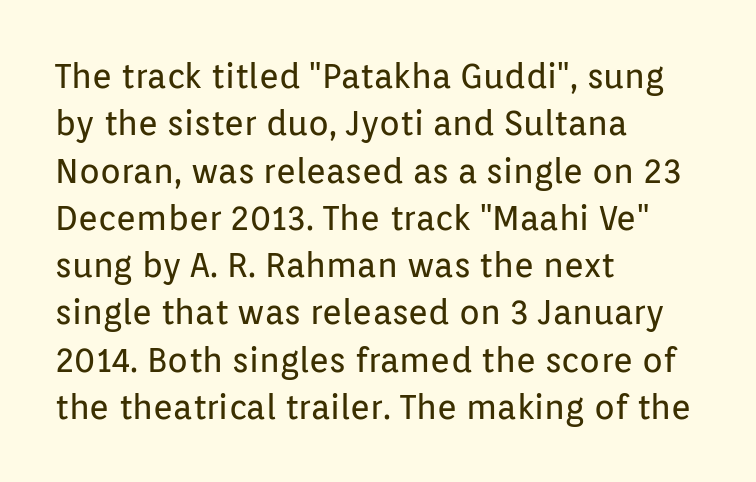
{"serif": "no", "italic": "no", "bold": "no", "weight": "regular", "width": "normal", "stroke_contrast": "low", "x_height": "medium", "monospaced": "no", "underline": "no", "align": "left", "line_spacing": "normal", "line_spacing_ratio": 1.39, "letter_spacing": "normal", "letter_spacing_em": 0.0, "glyph_px": 34}
